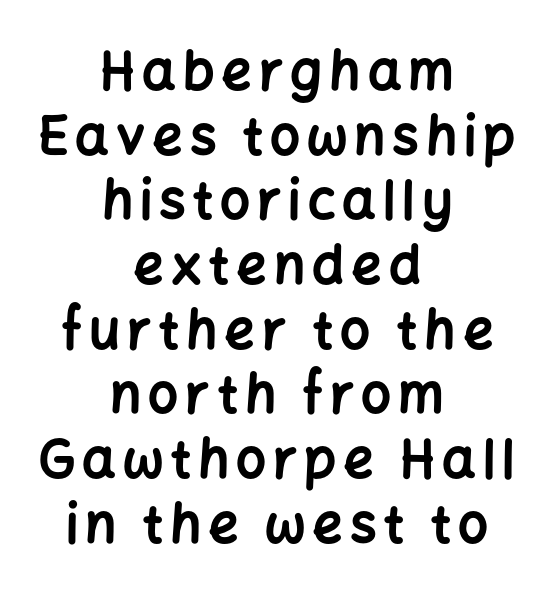
The image shows 53 px bold sans-serif type, upright; set centered, line spacing 1.22x, not underlined; low stroke contrast and a medium x-height.
